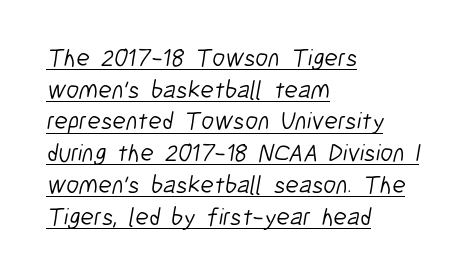
Q: Is the text bold? A: No.
Q: Is the text underlined? A: Yes.
Q: How is the paragraph aligned? A: Left-aligned.
Q: Is the spacing between letters normal or unusually wide? A: Normal.
Q: Is the spacing between lines tight, normal or loose? A: Normal.
